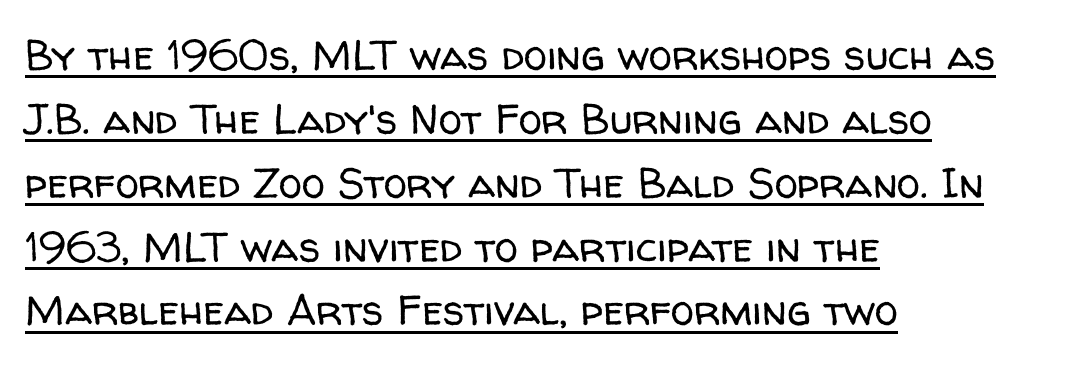
{"serif": "no", "italic": "no", "bold": "no", "weight": "regular", "width": "normal", "stroke_contrast": "low", "x_height": "medium", "monospaced": "no", "underline": "yes", "align": "left", "line_spacing": "normal", "line_spacing_ratio": 1.52, "letter_spacing": "normal", "letter_spacing_em": 0.0, "glyph_px": 42}
